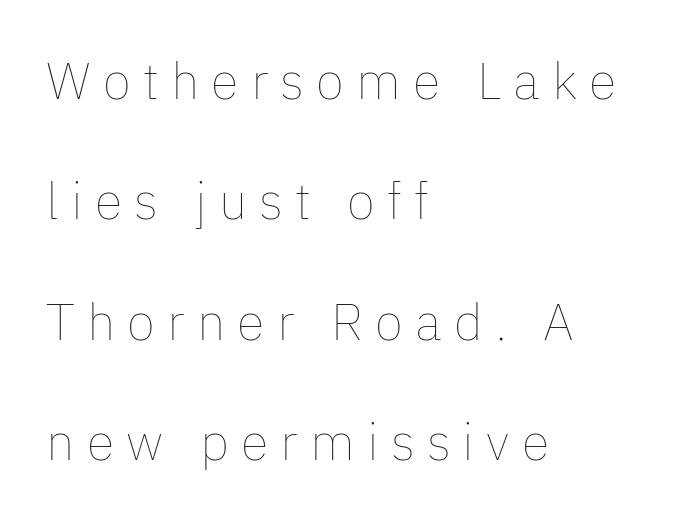
Q: Is the text bold? A: No.
Q: Is the text italic (slanted)? A: No, it is upright.
Q: Is the text underlined? A: No.
Q: How is the paragraph aligned? A: Left-aligned.
Q: Is the spacing between letters normal or unusually wide? A: Unusually wide.
Q: Is the spacing between lines tight, normal or loose? A: Loose.
Q: Width (condensed, normal, or wide)? A: Normal.
Q: Stroke contrast? A: Low.
Q: x-height? A: Medium.
Q: Monospaced? A: No.
